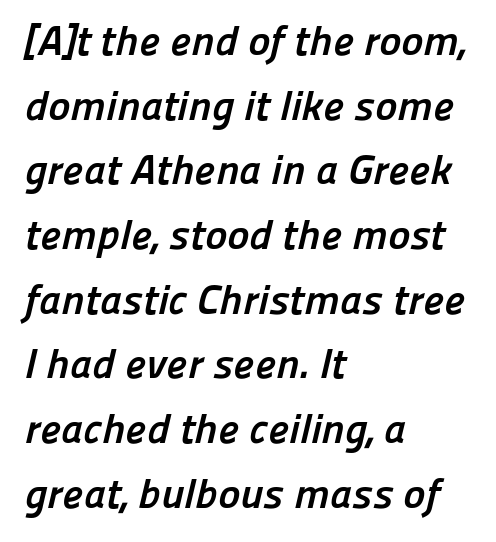
The image shows 42 px semibold sans-serif type; set left-aligned, normal line spacing (1.54x), normal letter spacing, not underlined; low stroke contrast and a medium x-height.
